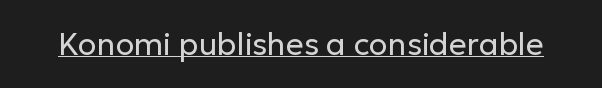
{"serif": "no", "italic": "no", "bold": "no", "weight": "regular", "width": "normal", "stroke_contrast": "low", "x_height": "medium", "monospaced": "no", "underline": "yes", "letter_spacing": "normal", "letter_spacing_em": 0.0, "glyph_px": 31}
